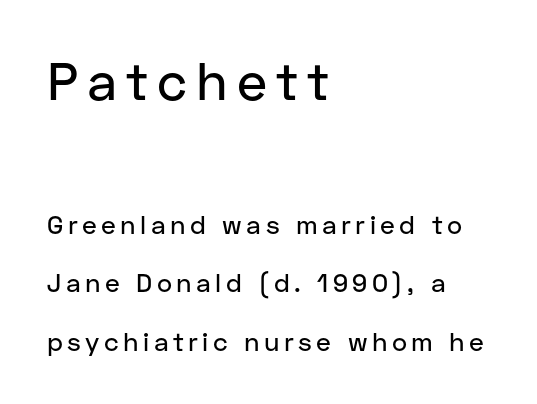
{"serif": "no", "italic": "no", "width": "normal", "stroke_contrast": "low", "x_height": "medium", "monospaced": "no", "underline": "no", "align": "left", "line_spacing": "loose", "line_spacing_ratio": 2.24, "larger_block": "first", "size_ratio": 2.04, "glyph_px": 53}
